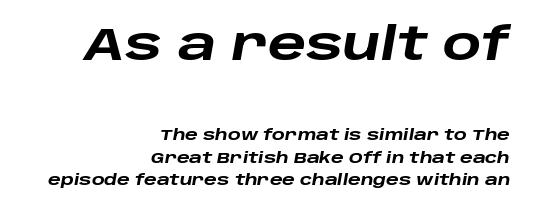
The image shows 45 px heavy, wide type, italic (leaning right); set right-aligned, normal line spacing (1.51x), normal letter spacing, not underlined; the first (top) block is 3.0x larger; low stroke contrast and a large x-height.
